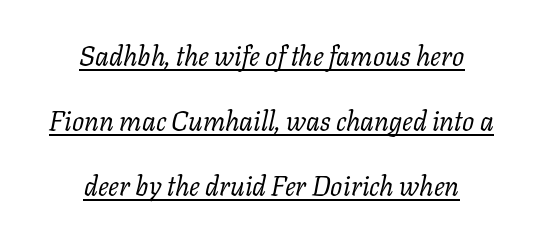
Q: Is the text bold? A: No.
Q: Is the text italic (slanted)? A: Yes, it leans right by about 11 degrees.
Q: Is the text underlined? A: Yes.
Q: How is the paragraph aligned? A: Centered.
Q: Is the spacing between letters normal or unusually wide? A: Normal.
Q: Is the spacing between lines tight, normal or loose? A: Loose.
